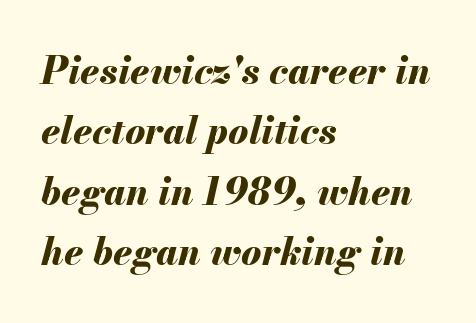
Q: Is the text bold? A: Yes.
Q: Is the text italic (slanted)? A: Yes, it leans right by about 13 degrees.
Q: Is the text underlined? A: No.
Q: How is the paragraph aligned? A: Left-aligned.
Q: Is the spacing between letters normal or unusually wide? A: Normal.
Q: Is the spacing between lines tight, normal or loose? A: Normal.
Q: Width (condensed, normal, or wide)? A: Normal.
Q: Stroke contrast? A: Medium.
Q: x-height? A: Small.
Q: Monospaced? A: No.
